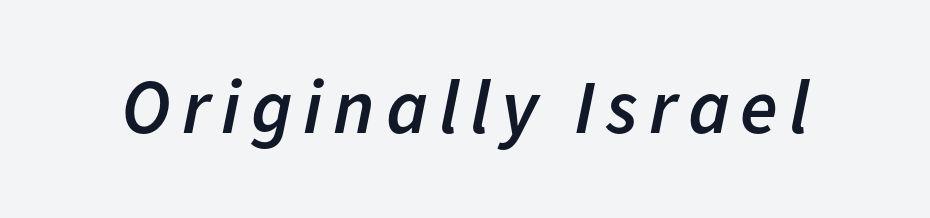
The image shows 77 px semibold type, italic (leaning right); set not underlined; low stroke contrast and a medium x-height.
